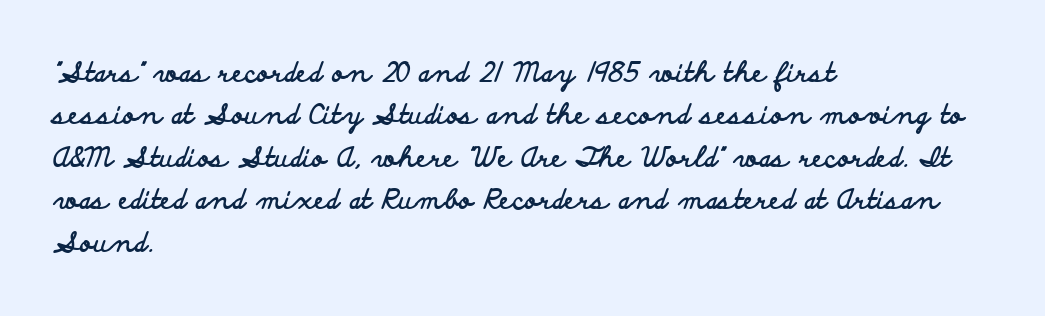
The passage is arranged the way most books set body copy — flush left. Beneath every word, the page is bare. Summary of weight: heavy, a full bold. In terms of leading, this rendering sits right in the middle.
